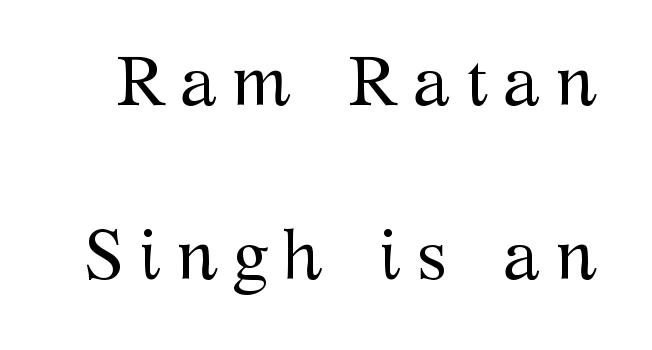
Someone cranked the tracking dial way up on this one. Check where the strokes stop: tiny serifs finish them off. Line spacing here is loose. The string is rendered with underlining switched off.
